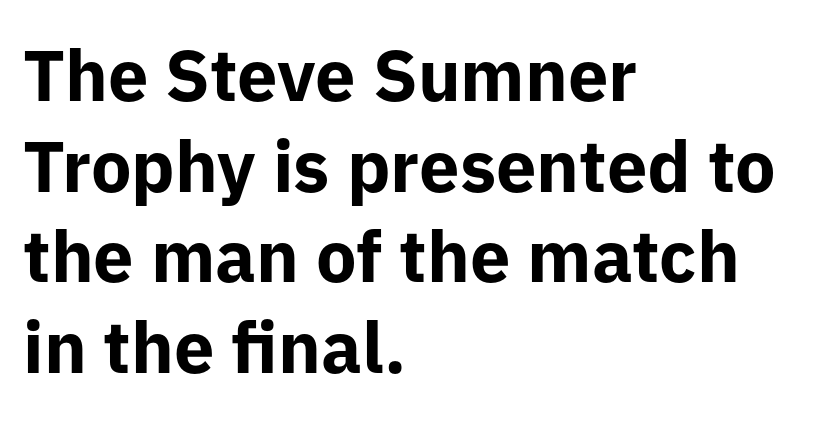
Teacher's note: observe the even left margin — that is flush-left alignment. The letters carry no serifs — their stems end cleanly without finishing strokes. It's the straight-up-and-down kind of type. Students, observe: this is what conventionally led text looks like. Here the designer chose a conventional face with non-uniform glyph widths. The strokes are fattened all the way to bold.
